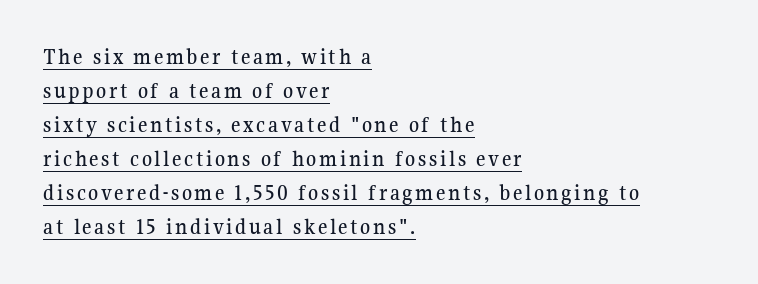
The image shows 23 px text type, upright; set left-aligned, normal line spacing (1.48x), underlined.
